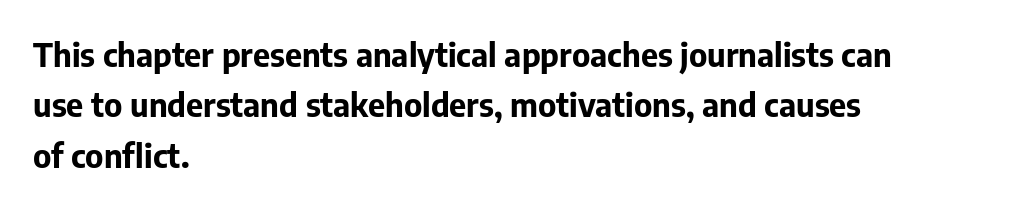
The image shows 33 px bold sans-serif type, upright; set left-aligned, normal line spacing (1.53x), normal letter spacing, not underlined; low stroke contrast and a medium x-height.
